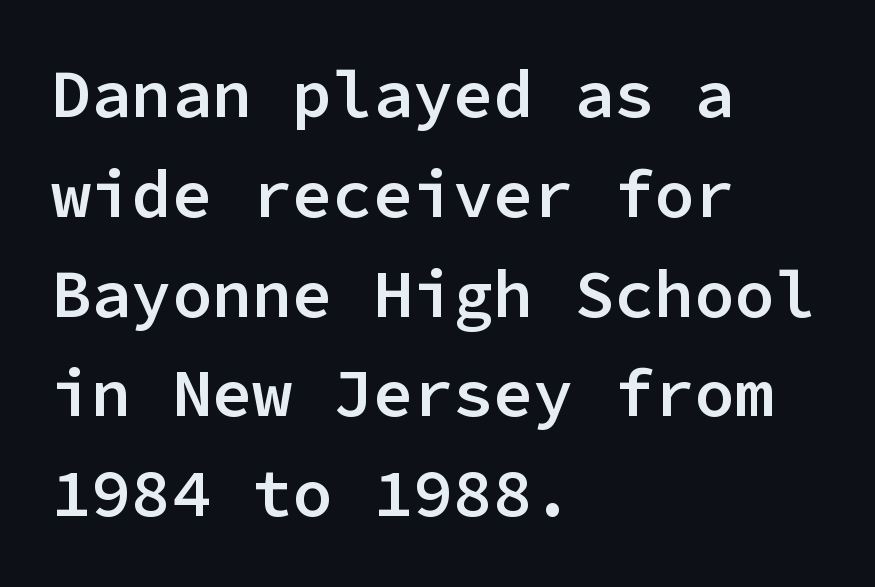
Looks like terminal output: every glyph gets an equal slot. The zone under the glyphs is completely vacant. Spacing between characters is what you'd get straight out of the box. Horizontally, the lines are justified to the leading edge only. Designer's note — italics off, roman on. Moderately thickened strokes mark this as semibold type.
